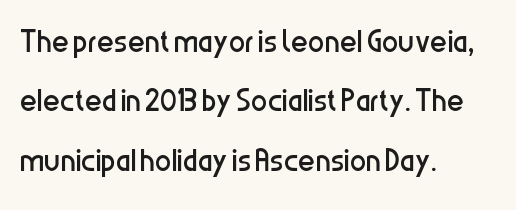
The glyphs are unaccompanied by any horizontal stroke below them. If you drew a line through each stem, it would be perfectly vertical. Is this a heavy cut? Hardly; it is regular or lighter. Where is the straight margin? On the left.
